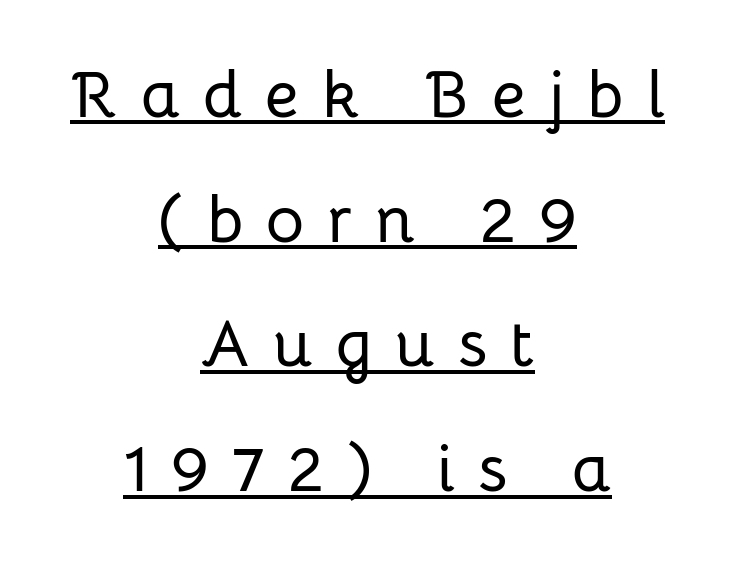
{"serif": "no", "italic": "no", "width": "normal", "stroke_contrast": "low", "x_height": "medium", "monospaced": "no", "underline": "yes", "align": "center", "line_spacing_ratio": 1.89, "letter_spacing": "wide", "letter_spacing_em": 0.35, "glyph_px": 66}
